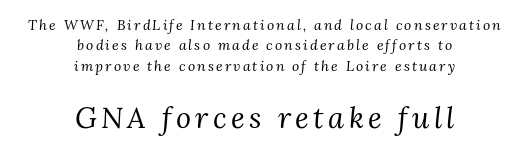
{"serif": "yes", "italic": "yes", "lean": "right", "slant_degrees": 3, "bold": "no", "weight": "regular", "width": "normal", "stroke_contrast": "medium", "x_height": "medium", "monospaced": "no", "underline": "no", "align": "center", "line_spacing": "normal", "line_spacing_ratio": 1.45, "larger_block": "second", "size_ratio": 2.07, "glyph_px": 29}
